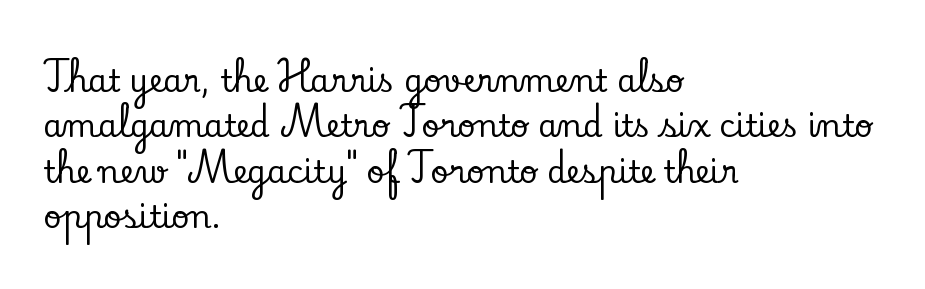
Q: Is the text italic (slanted)? A: No, it is upright.
Q: Is the typeface a serif or a sans-serif typeface? A: Serif.
Q: Is the text underlined? A: No.
Q: How is the paragraph aligned? A: Left-aligned.
Q: Is the spacing between letters normal or unusually wide? A: Normal.
Q: Is the spacing between lines tight, normal or loose? A: Normal.
Q: Width (condensed, normal, or wide)? A: Normal.
Q: Stroke contrast? A: Low.
Q: x-height? A: Small.
Q: Monospaced? A: No.
